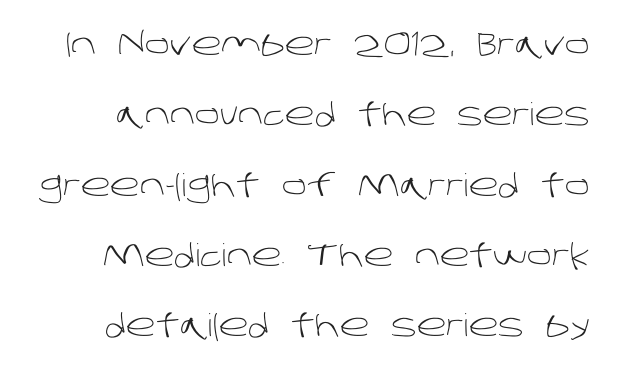
Q: Is the text bold? A: No.
Q: Is the typeface a serif or a sans-serif typeface? A: Sans-serif.
Q: Is the text underlined? A: No.
Q: Is the spacing between letters normal or unusually wide? A: Normal.
Q: Is the spacing between lines tight, normal or loose? A: Loose.
Q: Width (condensed, normal, or wide)? A: Normal.
Q: Stroke contrast? A: Low.
Q: x-height? A: Large.
Q: Monospaced? A: No.
